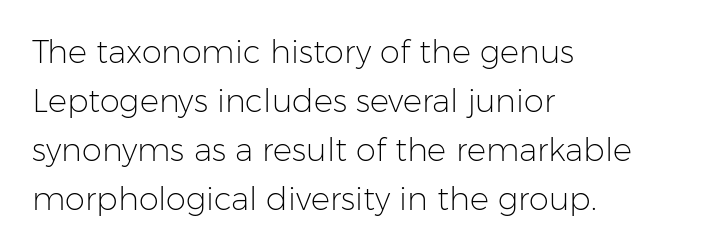
The typography opts for an upright posture over an oblique one. I'd call this a sans setting — the letters go barefoot. Caption: multi-line text, flush left, ragged right. Underlining? Definitely not there. The designer left line spacing at the default.
